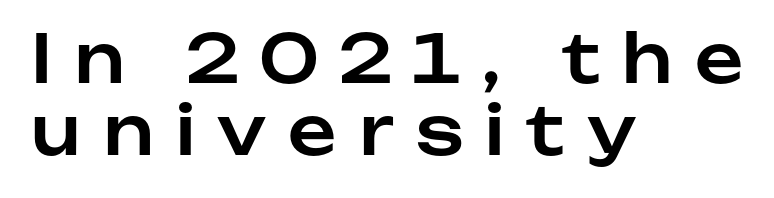
Q: Is the text italic (slanted)? A: No, it is upright.
Q: Is the typeface a serif or a sans-serif typeface? A: Sans-serif.
Q: Is the text underlined? A: No.
Q: How is the paragraph aligned? A: Left-aligned.
Q: Is the spacing between letters normal or unusually wide? A: Unusually wide.
Q: Is the spacing between lines tight, normal or loose? A: Tight.
Q: Width (condensed, normal, or wide)? A: Normal.
Q: Stroke contrast? A: Low.
Q: x-height? A: Medium.
Q: Monospaced? A: No.
